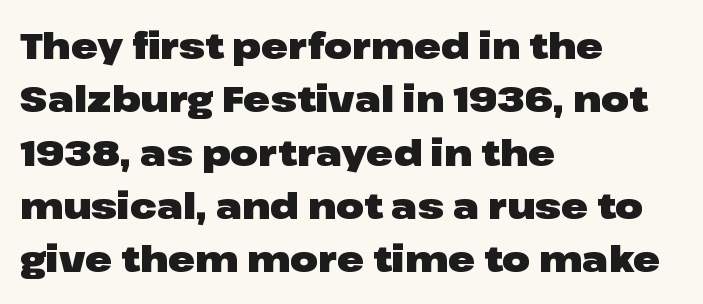
Layout note: lines flush left. Descender tails drop into unmarked territory. A roman cut, with each character standing at attention. You can tell from the bare stems that sans-serif type was used. The sample has been set heavy, in full bold. Observe the ordinary spacing: letters are neighbours, not strangers.
